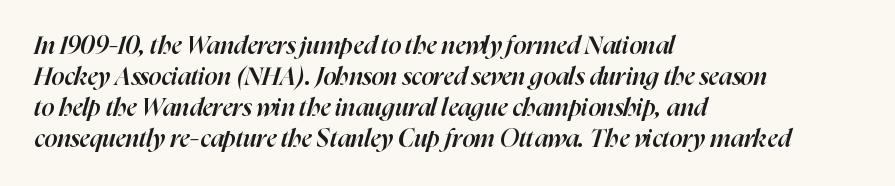
The image shows 25 px text type, italic (leaning right); set left-aligned, line spacing 1.24x, normal letter spacing, not underlined.
